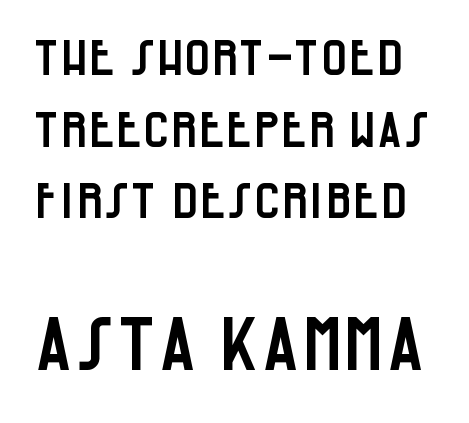
A sans-serif font was chosen for this passage. Leading: standard. Short note: letters normally spaced. Character size in the trailing block exceeds that of the leading block. The rendering uses natural spacing where letterforms have individual widths.
